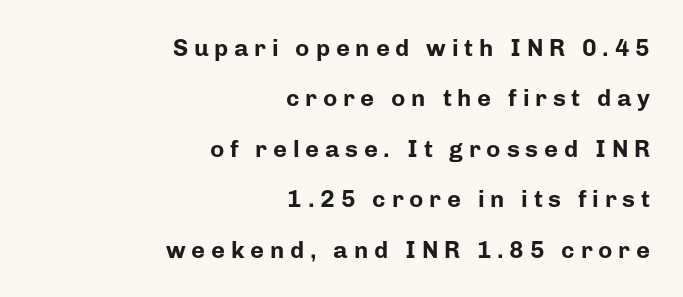
Whoever set this chose breathing room over compactness in the vertical rhythm. Right-aligned paragraph, ragged on the left. Just letters on the line, the space beneath them empty. Quick note: not italic, upright. The rendering inserts visible extra space after every character. Chunky letters — that's bold for sure.
